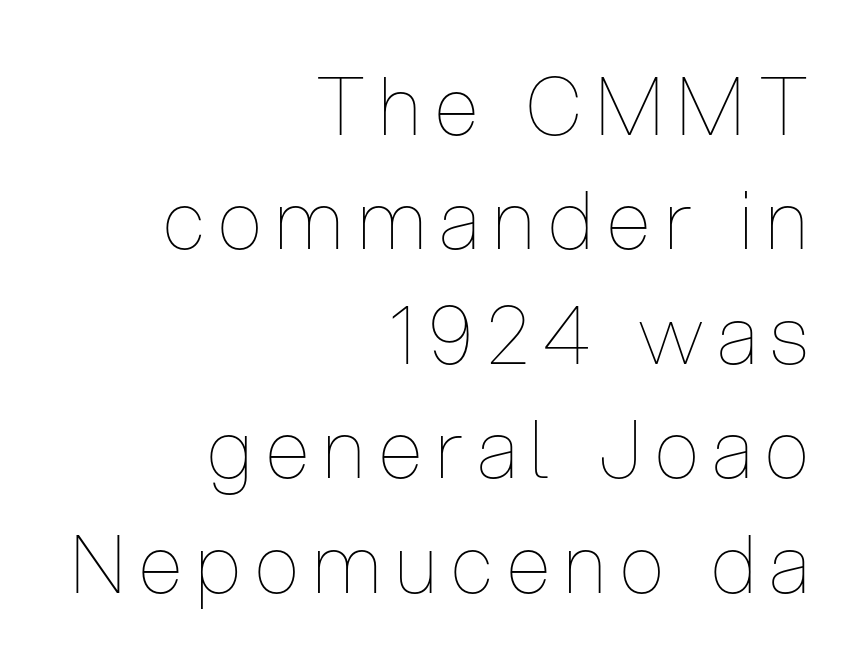
Character widths vary here, with narrow letters taking less room than wide ones. Each stroke keeps to a modest, everyday thickness or less. Casual observation: everything's shoved over to the right. Anything drawn beneath the words? Only blank space.
